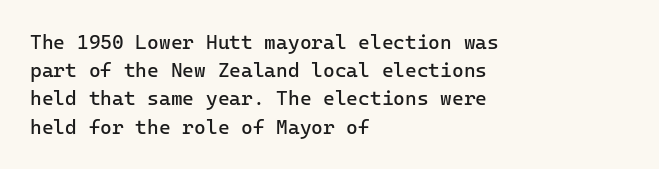
The image shows 20 px text type, upright; set left-aligned, normal line spacing (1.41x), normal letter spacing, not underlined.
